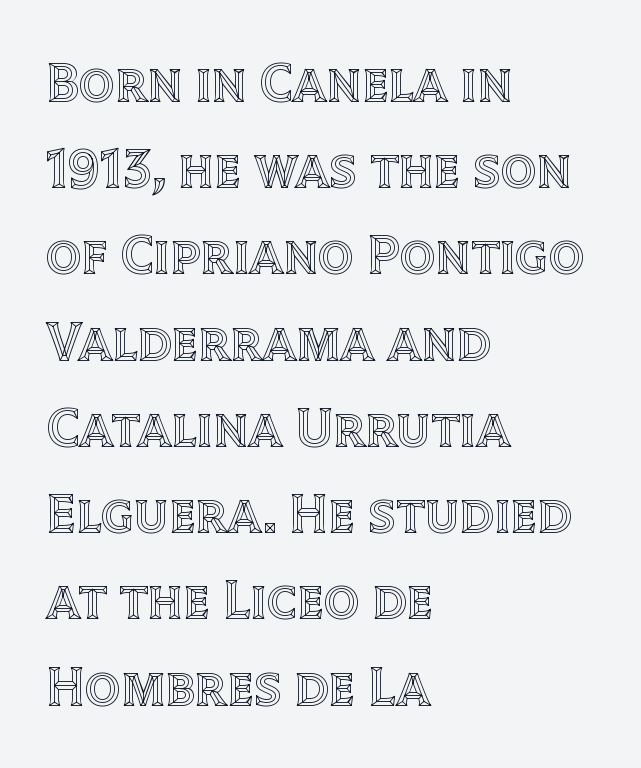
The image shows 56 px text type, upright; set left-aligned, normal line spacing (1.54x), normal letter spacing, not underlined; a large x-height.
